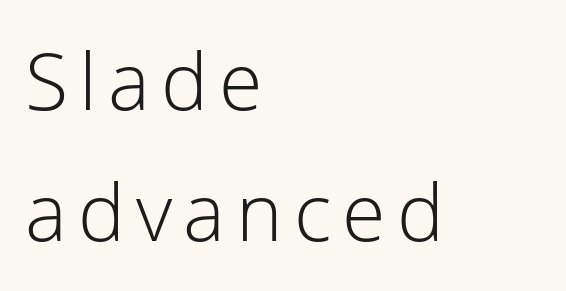
This is the regular roman posture of the typeface. Clear beneath every line of the passage. The paragraph shown leans on its left margin. Baseline-to-baseline distance is the conventional proportion of letter height. On a weight scale, this lands at 450 or below. Here the designer chose a conventional face with non-uniform glyph widths.
